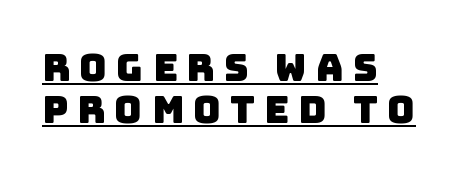
{"serif": "no", "width": "normal", "stroke_contrast": "low", "x_height": "large", "monospaced": "no", "underline": "yes", "align": "left", "line_spacing": "tight", "line_spacing_ratio": 1.11, "letter_spacing": "wide", "letter_spacing_em": 0.24, "glyph_px": 38}
